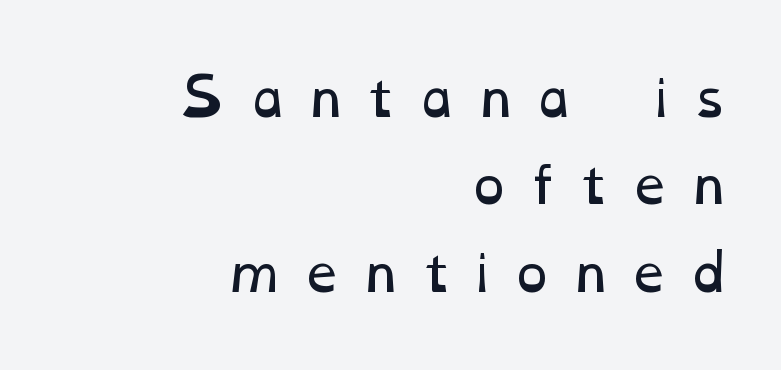
Characters follow at a spacing far wider than the type designer built in. Descender tails drop into unmarked territory. Reading down the block, your eye finds every line finishing at a fixed right position. The font sits on the lighter half of the weight spectrum, regular included. The letters advance in unequal steps, a hallmark of proportional type.
